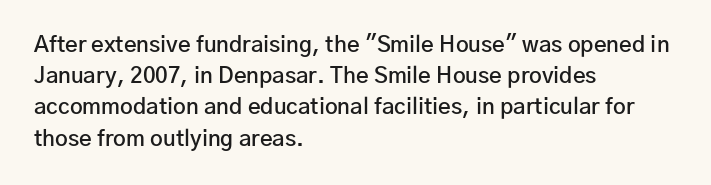
This is moderately heavy type, rendered in semibold. No extra tracking has been applied to these lines. Alignment: flush left. Leading matches the norm, producing a regular column.
